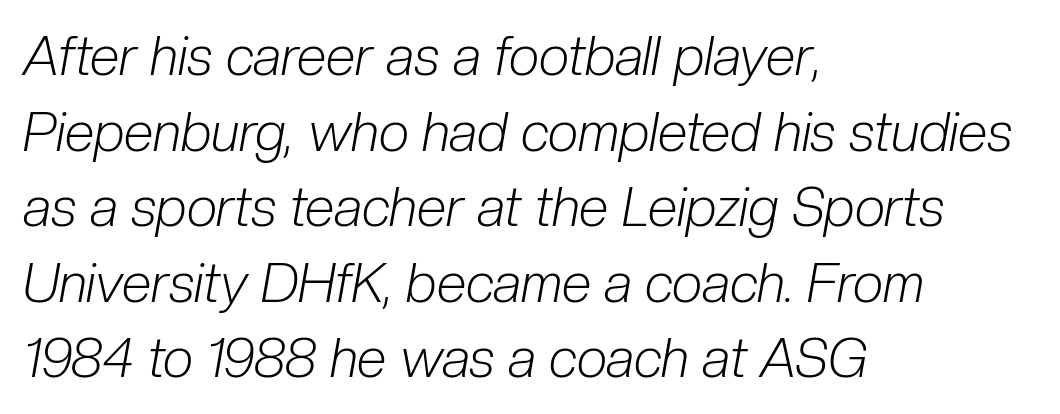
Each letter keeps its own natural width here, so spacing adapts to shape. Tracking value appears to be zero — textbook default spacing. The rendering applies a slant to the glyphs. Summary of vertical rhythm: regular, with standard interline spacing. In CSS terms this would be text-align: left. The space beneath each line is pristine and unruled.
